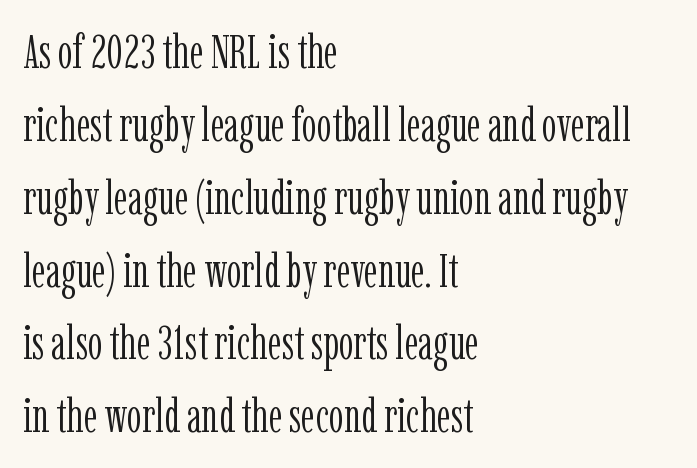
Q: Is the text bold? A: No.
Q: Is the text italic (slanted)? A: No, it is upright.
Q: Is the typeface a serif or a sans-serif typeface? A: Serif.
Q: Is the text underlined? A: No.
Q: How is the paragraph aligned? A: Left-aligned.
Q: Is the spacing between letters normal or unusually wide? A: Normal.
Q: Is the spacing between lines tight, normal or loose? A: Normal.
Q: Width (condensed, normal, or wide)? A: Condensed.
Q: Stroke contrast? A: Low.
Q: x-height? A: Medium.
Q: Monospaced? A: No.
